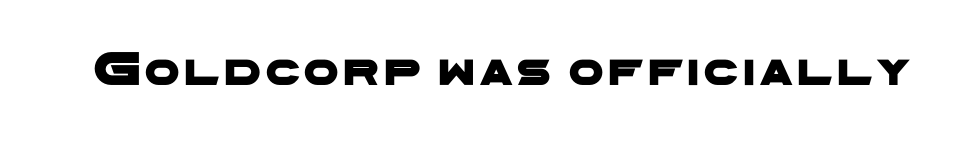
The image shows 49 px wide sans-serif type; set not underlined; low stroke contrast and a medium x-height.
